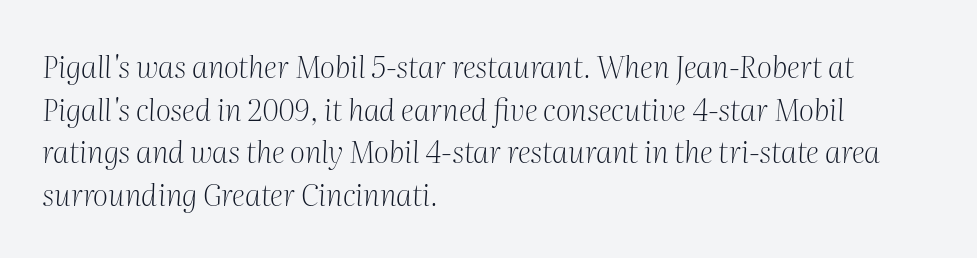
{"serif": "yes", "italic": "yes", "lean": "right", "slant_degrees": 2, "bold": "no", "weight": "light", "width": "normal", "stroke_contrast": "medium", "x_height": "medium", "monospaced": "no", "underline": "no", "align": "left", "line_spacing": "normal", "line_spacing_ratio": 1.42, "letter_spacing": "normal", "letter_spacing_em": 0.0, "glyph_px": 30}
